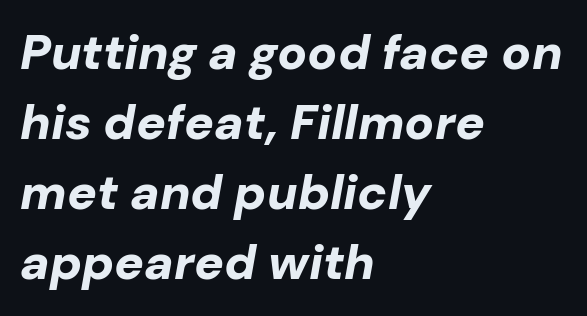
The image shows 49 px bold type, italic (leaning right); set left-aligned, normal line spacing (1.43x), normal letter spacing, not underlined; low stroke contrast and a medium x-height.
